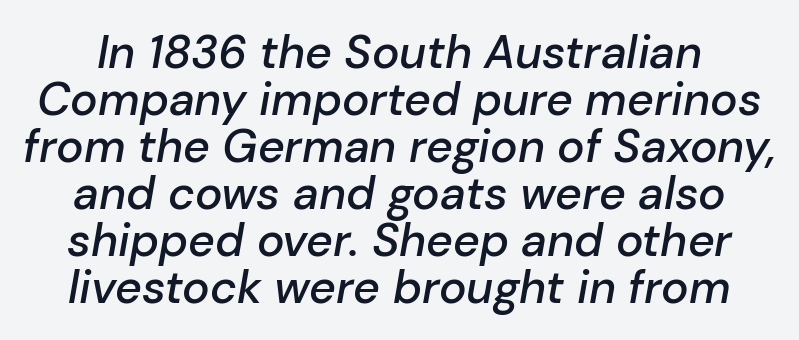
The image shows 46 px semibold type, italic (leaning right); set tight line spacing (1.02x), normal letter spacing, not underlined; low stroke contrast and a medium x-height.
